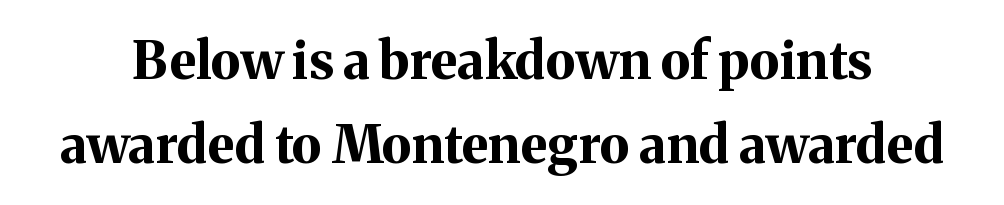
{"serif": "yes", "italic": "no", "bold": "yes", "weight": "bold", "width": "normal", "stroke_contrast": "medium", "x_height": "medium", "monospaced": "no", "underline": "no", "line_spacing": "normal", "line_spacing_ratio": 1.61, "letter_spacing": "normal", "letter_spacing_em": 0.0, "glyph_px": 52}
